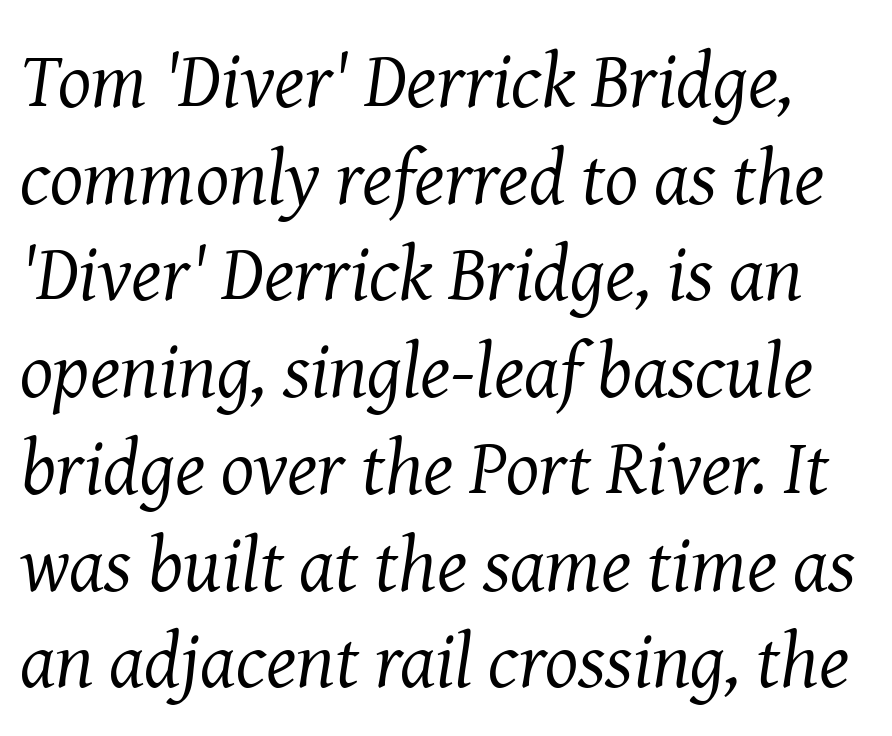
The image shows 78 px regular-weight serif type, italic (leaning right); set line spacing 1.24x, normal letter spacing, not underlined; medium stroke contrast and a medium x-height.
